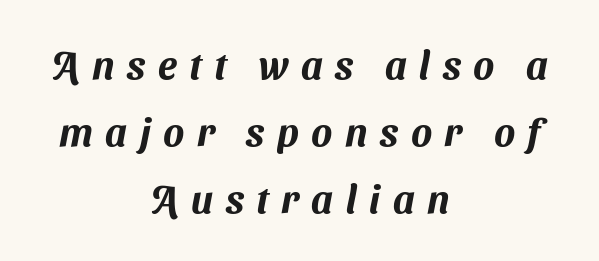
The image shows 39 px sans-serif type; set centered, line spacing 1.72x, unusually wide letter spacing (+0.32 em), not underlined; medium stroke contrast and a medium x-height.
